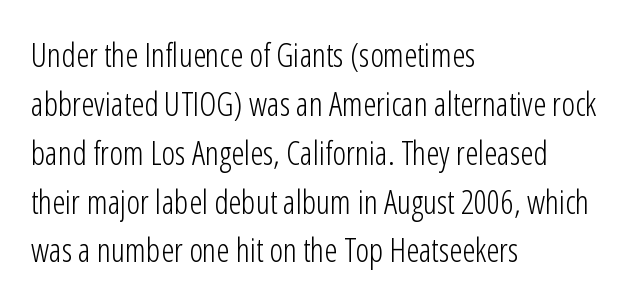
The image shows 33 px light, condensed sans-serif type, upright; set left-aligned, normal line spacing (1.48x), normal letter spacing, not underlined; low stroke contrast and a medium x-height.
